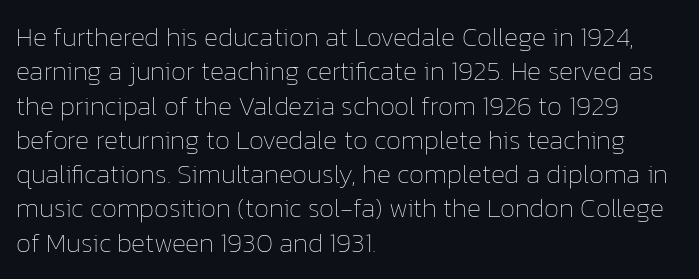
The image shows 27 px text type, upright; set left-aligned, normal line spacing (1.27x), normal letter spacing, not underlined.
